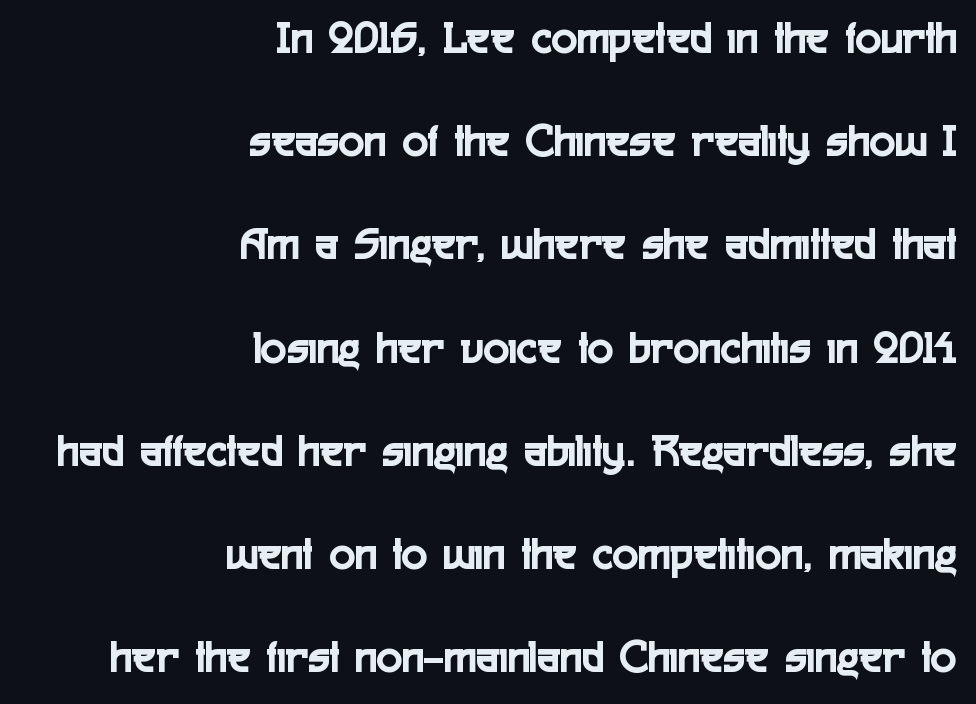
The image shows 48 px condensed sans-serif type, upright; set right-aligned, loose line spacing (2.15x), normal letter spacing, not underlined; a medium x-height.
